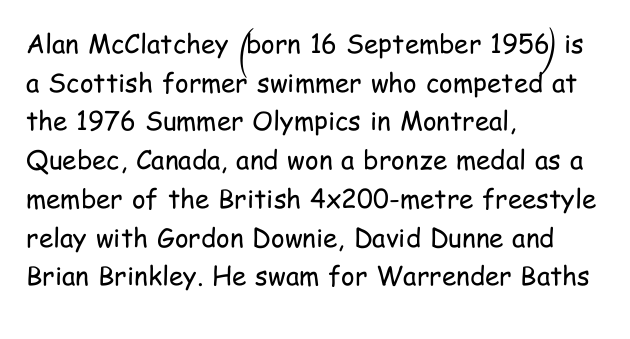
The image shows 26 px text type, upright; set left-aligned, normal line spacing (1.49x), normal letter spacing, not underlined.
